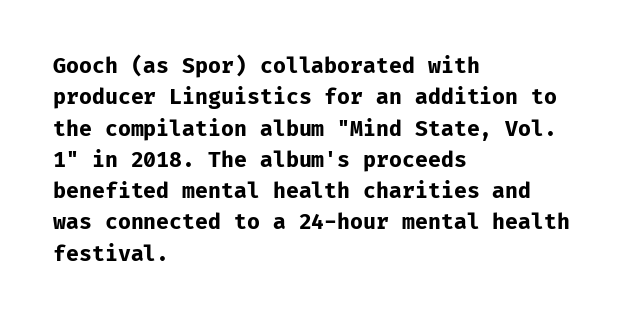
The image shows 21 px bold type, upright; set left-aligned, normal line spacing (1.49x), normal letter spacing, not underlined.
